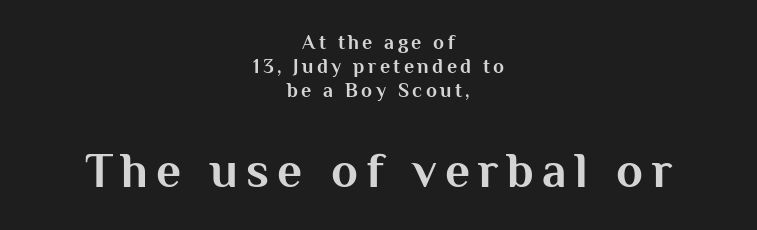
The image shows 49 px bold sans-serif type, upright; set centered, line spacing 1.2x, not underlined; the second (bottom) block is 2.45x larger; medium stroke contrast and a medium x-height.
